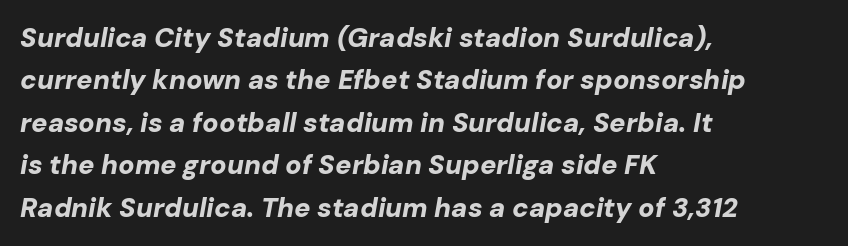
Q: Is the text bold? A: Yes.
Q: Is the text italic (slanted)? A: Yes, it leans right by about 10 degrees.
Q: Is the text underlined? A: No.
Q: How is the paragraph aligned? A: Left-aligned.
Q: Is the spacing between letters normal or unusually wide? A: Normal.
Q: Is the spacing between lines tight, normal or loose? A: Normal.
